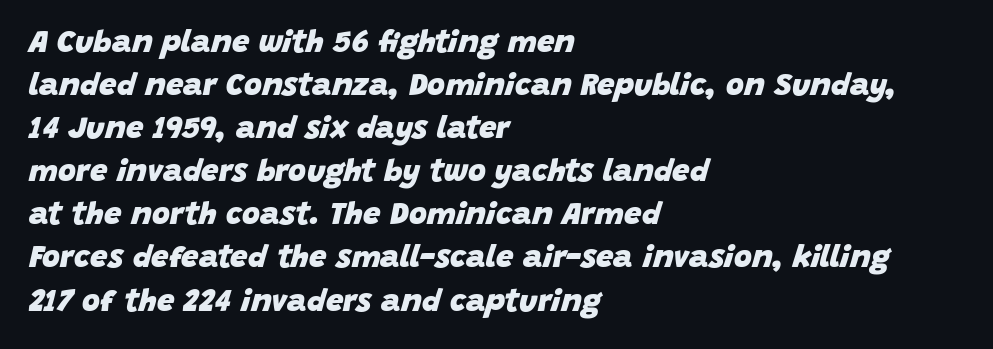
Observe the lean: these are italic letterforms. Default kerning and tracking; the words read as compact shapes. The string is rendered with underlining switched off. Short and long lines alike share a common starting point at left. Plenty of ink on the page — the face is bold.
